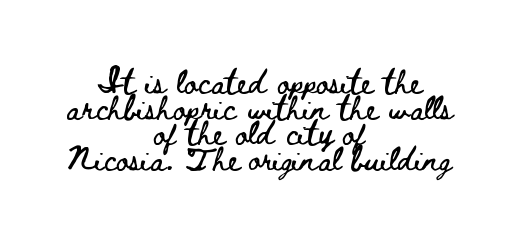
{"underline": "no", "align": "center", "line_spacing": "tight", "line_spacing_ratio": 1.07, "letter_spacing": "normal", "letter_spacing_em": 0.0, "glyph_px": 24}
